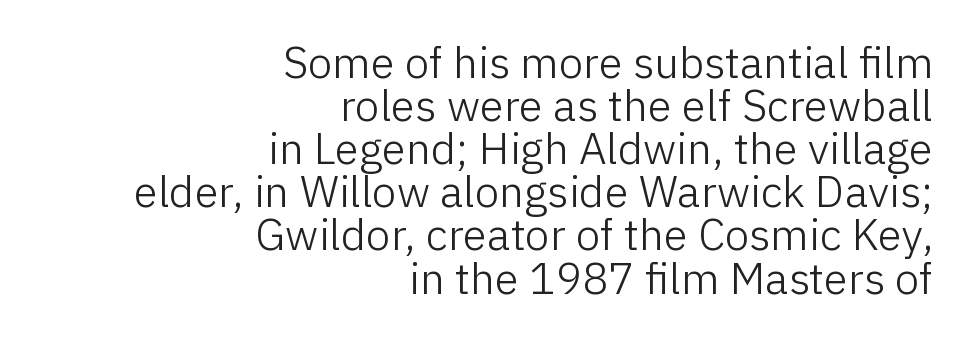
Q: Is the text bold? A: No.
Q: Is the text italic (slanted)? A: No, it is upright.
Q: Is the typeface a serif or a sans-serif typeface? A: Sans-serif.
Q: Is the text underlined? A: No.
Q: How is the paragraph aligned? A: Right-aligned.
Q: Is the spacing between letters normal or unusually wide? A: Normal.
Q: Is the spacing between lines tight, normal or loose? A: Tight.
Q: Width (condensed, normal, or wide)? A: Normal.
Q: Stroke contrast? A: Low.
Q: x-height? A: Medium.
Q: Monospaced? A: No.
